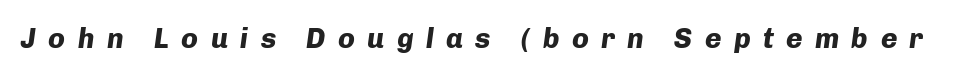
Q: Is the text bold? A: Yes.
Q: Is the text italic (slanted)? A: Yes, it leans right by about 8 degrees.
Q: Is the text underlined? A: No.
Q: Is the spacing between letters normal or unusually wide? A: Unusually wide.
Q: Width (condensed, normal, or wide)? A: Normal.
Q: Stroke contrast? A: Low.
Q: x-height? A: Medium.
Q: Monospaced? A: No.
